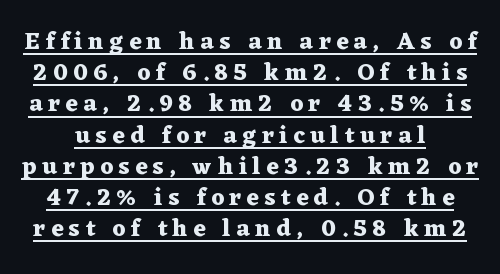
The image shows 24 px bold type, upright; set normal line spacing (1.3x), unusually wide letter spacing (+0.23 em), underlined.
